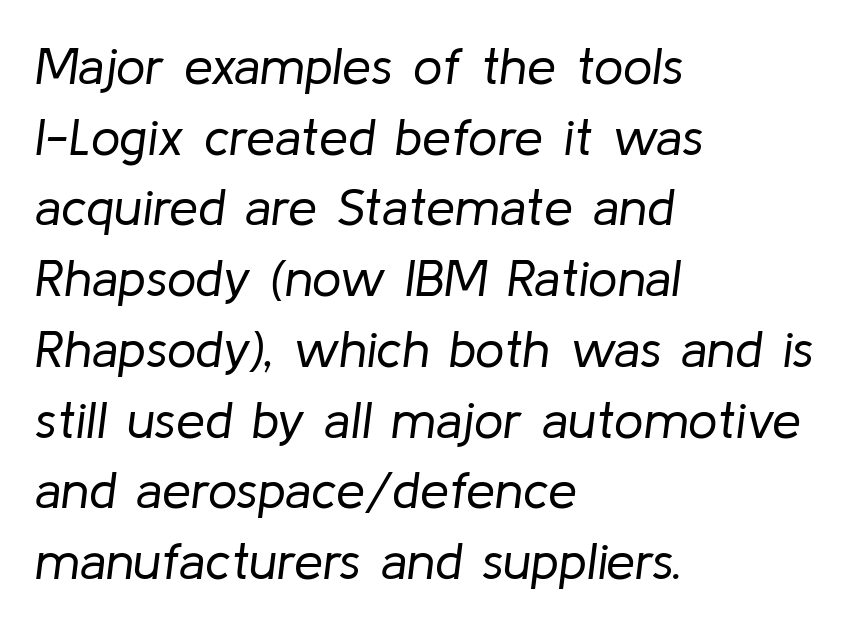
{"italic": "yes", "lean": "right", "slant_degrees": 8, "bold": "no", "weight": "regular", "width": "normal", "stroke_contrast": "low", "x_height": "medium", "monospaced": "no", "underline": "no", "align": "left", "line_spacing": "normal", "line_spacing_ratio": 1.36, "letter_spacing": "normal", "letter_spacing_em": 0.0, "glyph_px": 52}
